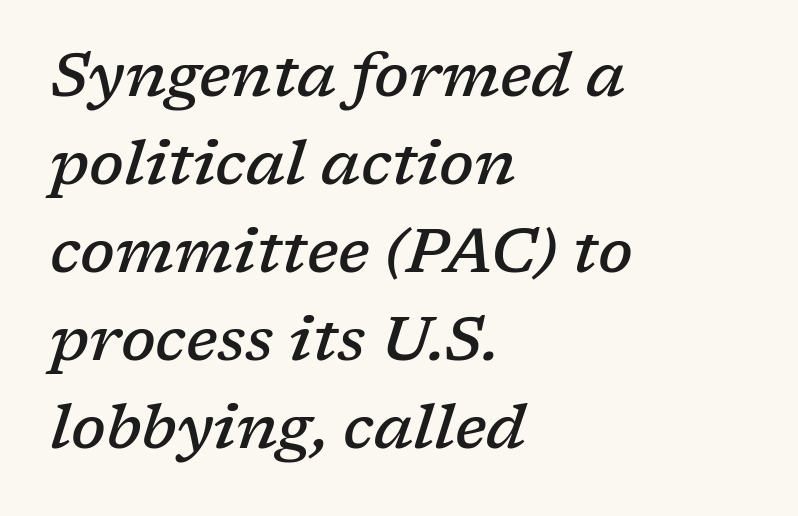
Q: Is the text bold? A: Semi-bold.
Q: Is the text italic (slanted)? A: Yes, it leans right by about 17 degrees.
Q: Is the typeface a serif or a sans-serif typeface? A: Serif.
Q: Is the text underlined? A: No.
Q: How is the paragraph aligned? A: Left-aligned.
Q: Is the spacing between letters normal or unusually wide? A: Normal.
Q: Is the spacing between lines tight, normal or loose? A: Normal.
Q: Width (condensed, normal, or wide)? A: Normal.
Q: Stroke contrast? A: Low.
Q: x-height? A: Medium.
Q: Monospaced? A: No.
